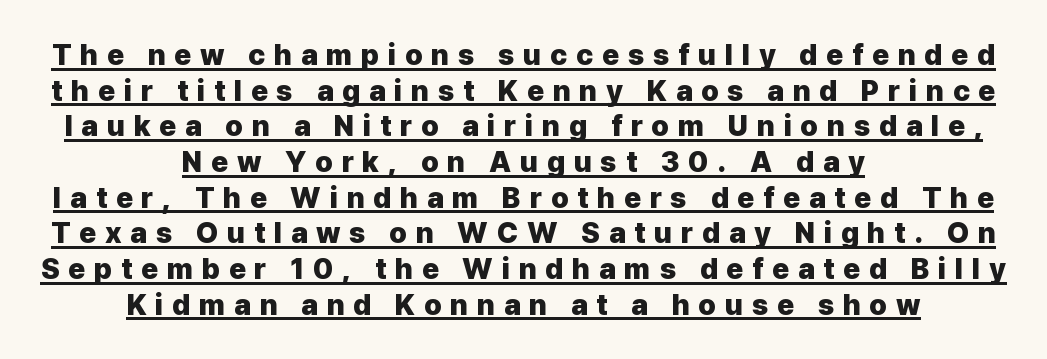
The image shows 29 px heavy sans-serif type, upright; set centered, line spacing 1.23x, unusually wide letter spacing (+0.3 em), underlined; low stroke contrast and a medium x-height.
